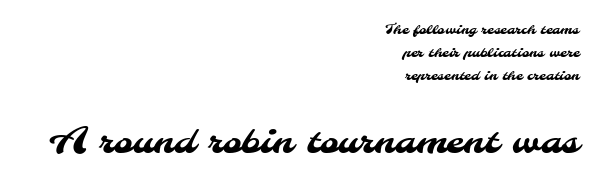
{"serif": "no", "width": "normal", "stroke_contrast": "medium", "x_height": "small", "monospaced": "no", "underline": "no", "align": "right", "line_spacing": "normal", "line_spacing_ratio": 1.66, "letter_spacing": "normal", "letter_spacing_em": 0.0, "larger_block": "second", "size_ratio": 2.57, "glyph_px": 36}
